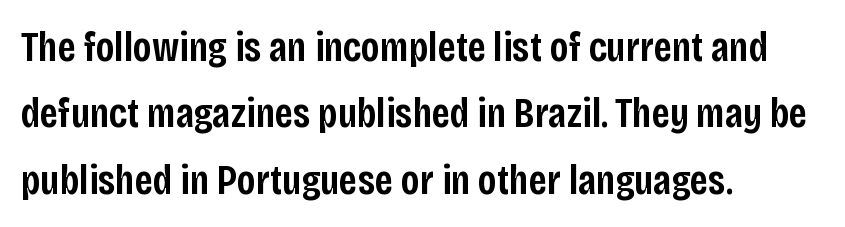
The tracking reads as untouched default to a designer's eye. The letters are semibold — heavier than regular but short of a full bold. This sample uses an upright cut, with every glyph sitting square on the baseline. These lines are rendered in a variable-pitch font.
